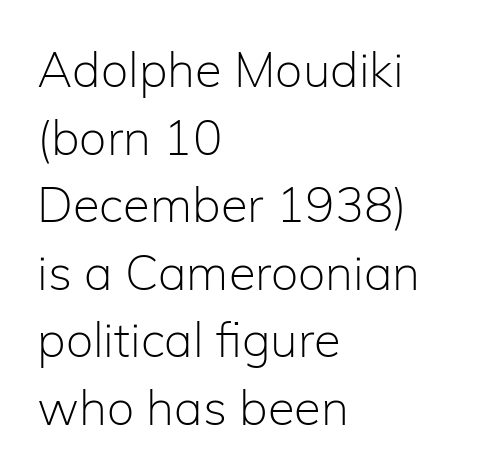
The image shows 49 px light sans-serif type, upright; set left-aligned, normal line spacing (1.38x), normal letter spacing, not underlined; low stroke contrast and a medium x-height.
